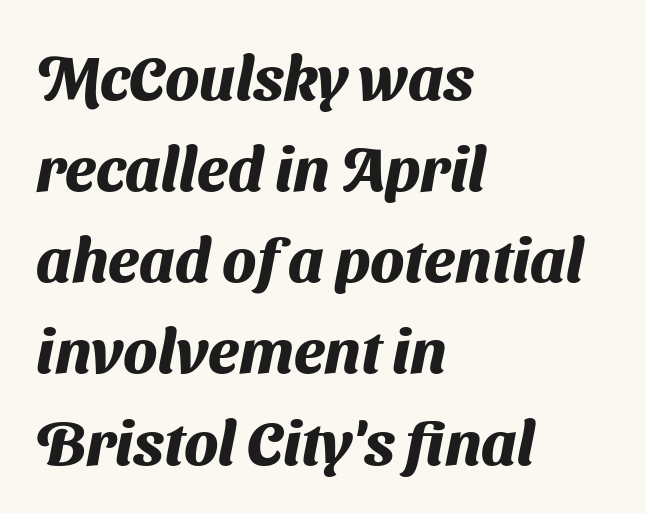
{"serif": "no", "bold": "yes", "weight": "heavy", "width": "normal", "stroke_contrast": "medium", "x_height": "medium", "monospaced": "no", "underline": "no", "align": "left", "line_spacing": "normal", "line_spacing_ratio": 1.47, "letter_spacing": "normal", "letter_spacing_em": 0.0, "glyph_px": 62}
